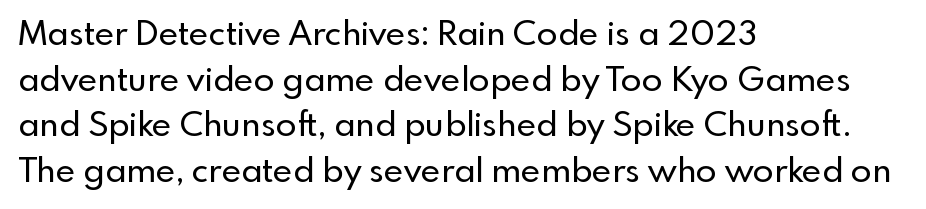
Q: Is the text italic (slanted)? A: No, it is upright.
Q: Is the typeface a serif or a sans-serif typeface? A: Sans-serif.
Q: Is the text underlined? A: No.
Q: How is the paragraph aligned? A: Left-aligned.
Q: Is the spacing between letters normal or unusually wide? A: Normal.
Q: Is the spacing between lines tight, normal or loose? A: Normal.
Q: Width (condensed, normal, or wide)? A: Normal.
Q: x-height? A: Small.
Q: Monospaced? A: No.
